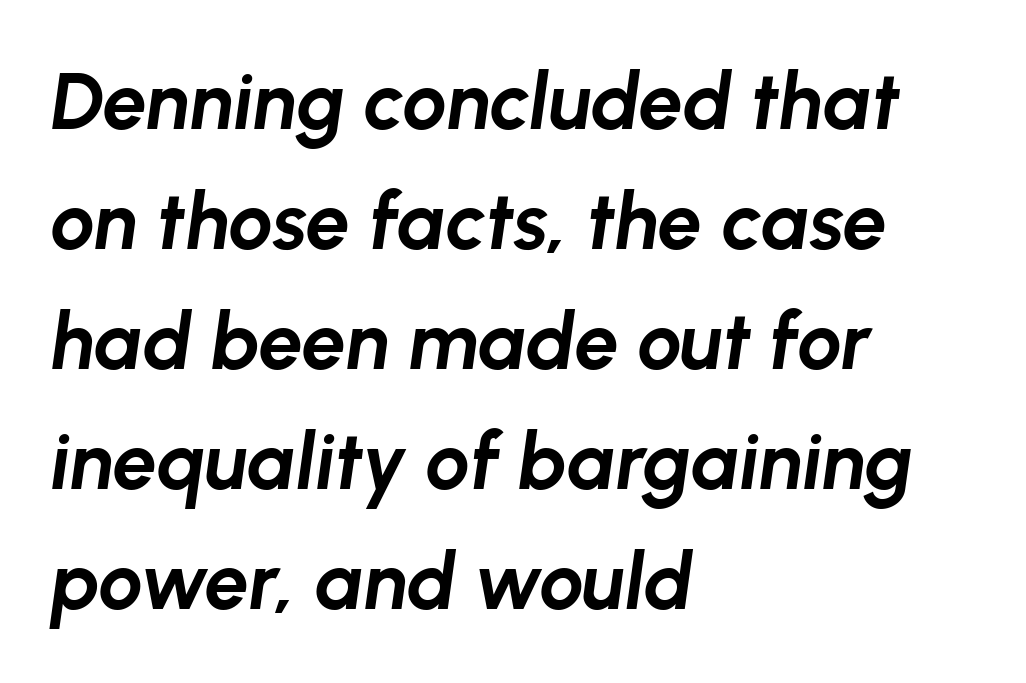
Q: Is the text bold? A: Yes.
Q: Is the text italic (slanted)? A: Yes, it leans right by about 8 degrees.
Q: Is the text underlined? A: No.
Q: How is the paragraph aligned? A: Left-aligned.
Q: Is the spacing between letters normal or unusually wide? A: Normal.
Q: Is the spacing between lines tight, normal or loose? A: Normal.
Q: Width (condensed, normal, or wide)? A: Normal.
Q: Stroke contrast? A: Low.
Q: x-height? A: Medium.
Q: Monospaced? A: No.
